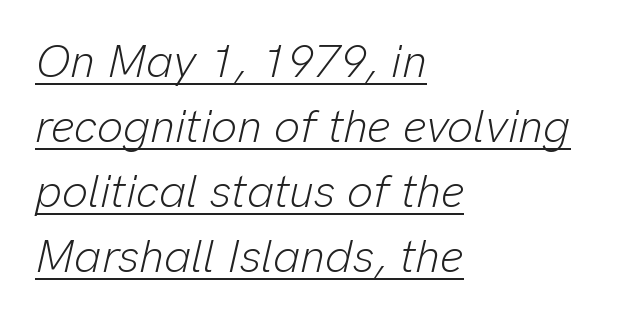
The image shows 46 px light type, italic (leaning right); set left-aligned, normal line spacing (1.41x), normal letter spacing, underlined; low stroke contrast and a medium x-height.
